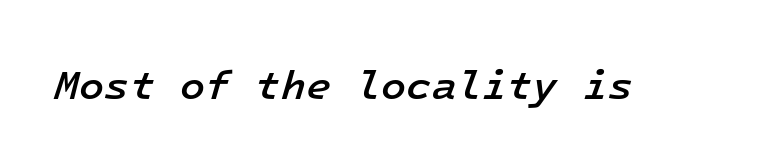
The glyphs look as if they've been sheared to an angle. This sample has the even, mechanical cadence of fixed-width lettering. Compared with typical body copy, the letter spacing here is the same. Glance below the letters and you will spot only blank space. Does the weight exceed regular? Yes, but only to semibold.
